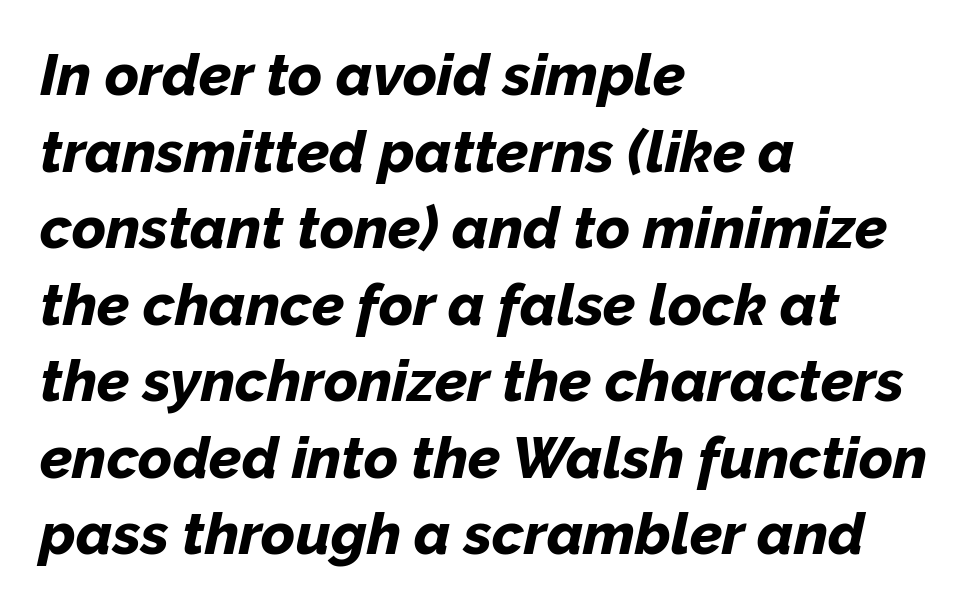
The image shows 58 px bold type, italic (leaning right); set left-aligned, normal line spacing (1.32x), normal letter spacing, not underlined; low stroke contrast and a medium x-height.
